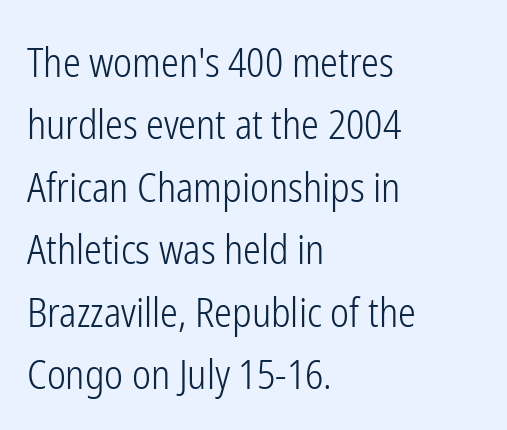
Q: Is the text bold? A: No.
Q: Is the text italic (slanted)? A: No, it is upright.
Q: Is the typeface a serif or a sans-serif typeface? A: Sans-serif.
Q: Is the text underlined? A: No.
Q: How is the paragraph aligned? A: Left-aligned.
Q: Is the spacing between letters normal or unusually wide? A: Normal.
Q: Is the spacing between lines tight, normal or loose? A: Normal.
Q: Width (condensed, normal, or wide)? A: Condensed.
Q: Stroke contrast? A: Low.
Q: x-height? A: Medium.
Q: Monospaced? A: No.
